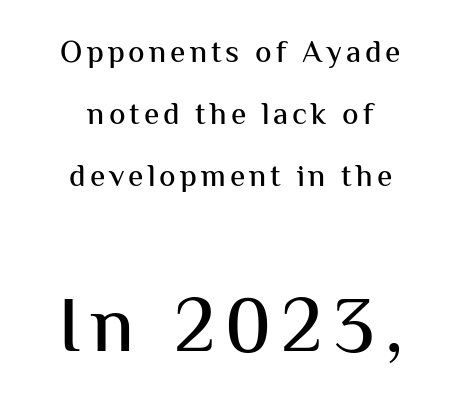
These lines are rendered in a variable-pitch font. The font family rendered here belongs to the sans-serif group. These two chunks differ in scale, with the bottom chunk taking the larger measure. Which margin do the lines hug? Neither — every line sits in the middle.
